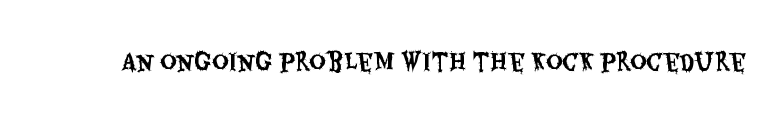
Q: Is the text italic (slanted)? A: No, it is upright.
Q: Is the text underlined? A: No.
Q: Is the spacing between letters normal or unusually wide? A: Normal.
